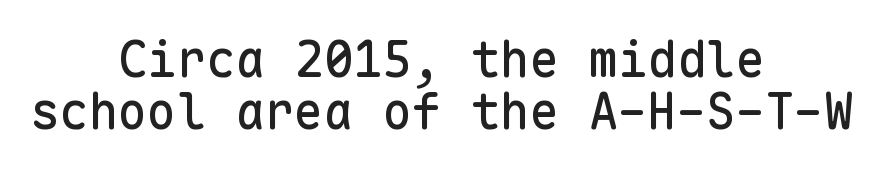
{"serif": "no", "italic": "no", "width": "normal", "stroke_contrast": "low", "x_height": "medium", "monospaced": "yes", "underline": "no", "align": "center", "line_spacing": "tight", "line_spacing_ratio": 1.06, "letter_spacing": "normal", "letter_spacing_em": 0.0, "glyph_px": 49}
